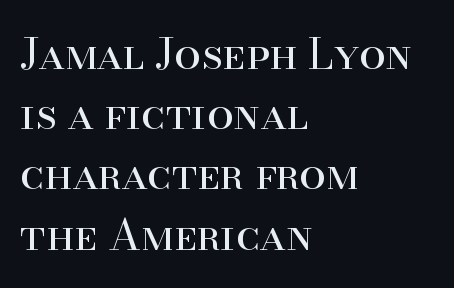
Tall strokes in this sample are plumb rather than angled. The face looks like a standard text weight, possibly lighter. A normal amount of white space separates one row of letters from the next. Looks like regular typesetting: each glyph gets only the width it needs.
